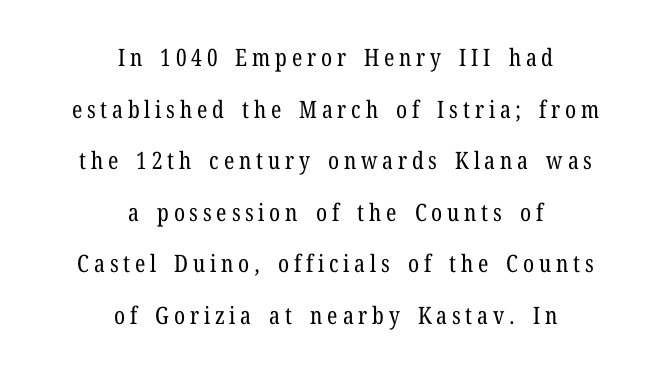
Quick note: not italic, upright. These glyphs show unthickened strokes, regular width or finer. If you folded the block vertically in half, each line would mirror itself in length. The designer dialed line spacing up above the default.
